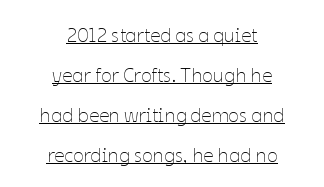
The image shows 20 px text type, upright; set centered, loose line spacing (2.0x), normal letter spacing, underlined.
